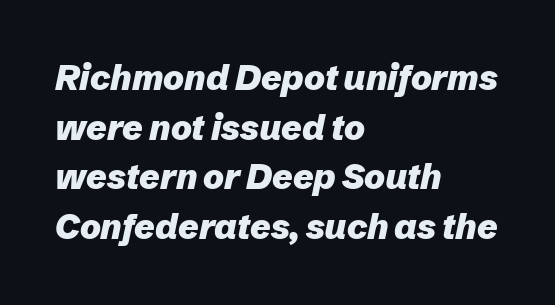
How would I describe the line gaps? Plain and ordinary. Caption: standard tracking, unaltered. Does the copy run flush right? No — it runs flush left. The letters advance in unequal steps, a hallmark of proportional type. Just letters on the line, the space beneath them empty.
